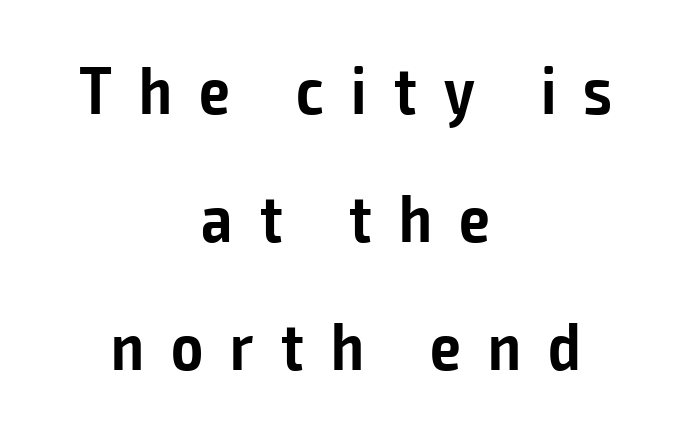
Underline: absent. Every character sits straight up, as roman type does. Character widths vary here, with narrow letters taking less room than wide ones. Its strokes are somewhat broadened, the hallmark of semibold type.
